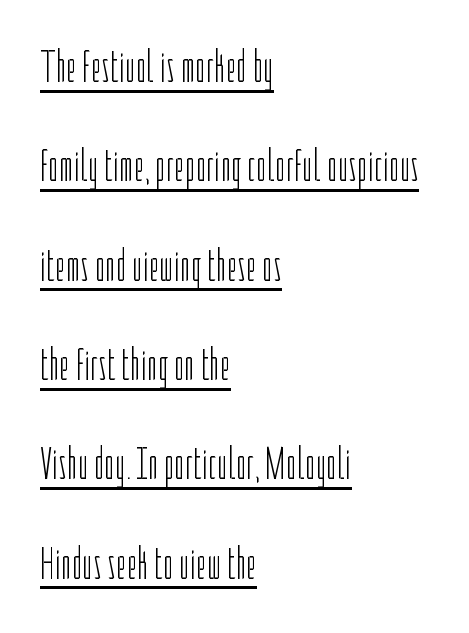
{"serif": "no", "italic": "no", "bold": "no", "weight": "light", "width": "condensed", "stroke_contrast": "low", "x_height": "medium", "monospaced": "no", "underline": "yes", "align": "left", "line_spacing": "loose", "line_spacing_ratio": 2.16, "letter_spacing": "normal", "letter_spacing_em": 0.0, "glyph_px": 46}
